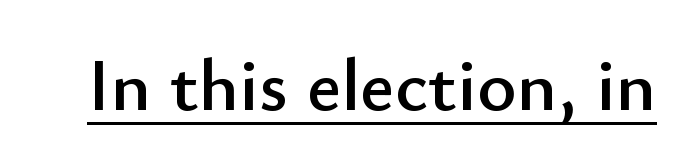
The rendering uses natural spacing where letterforms have individual widths. You can tell it's not italic because the verticals are truly vertical. The letterforms sit shoulder to shoulder at normal distance. Grotesque or geometric, the face here clearly has no serifs. Is there an underline? Yes — a line sits under the letters.
